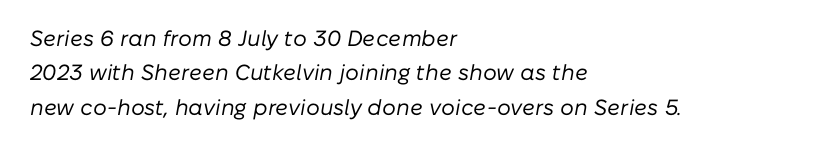
Observe the ordinary spacing: letters are neighbours, not strangers. Vertical spacing — default. Stem width sits at or under what a default text font uses. A typesetter would mark this as italic. Underlining? Definitely not there.
